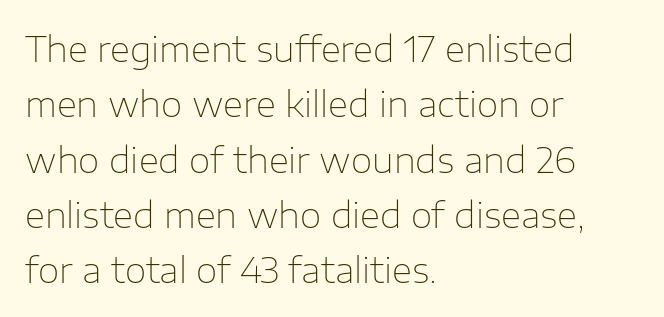
The typeface has the unassuming heft of standard copy or less. Notice how descenders clear the ascenders below comfortably — that's standard leading. Honestly, the letter spacing is just normal — you wouldn't notice it. The lines are quadded left. Designer's note — italics off, roman on.
